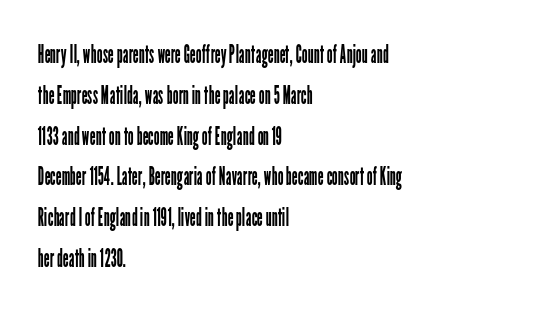
The gap between lines stays unmarked. No extra tracking has been applied to these lines. Does the leading feel generous? No, just average. Short and long lines alike share a common starting point at left.
